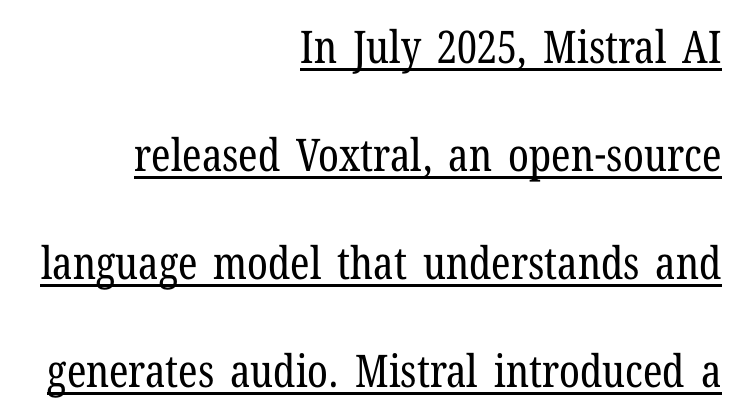
Q: Is the text bold? A: No.
Q: Is the text italic (slanted)? A: No, it is upright.
Q: Is the typeface a serif or a sans-serif typeface? A: Serif.
Q: Is the text underlined? A: Yes.
Q: How is the paragraph aligned? A: Right-aligned.
Q: Is the spacing between letters normal or unusually wide? A: Normal.
Q: Is the spacing between lines tight, normal or loose? A: Loose.
Q: Width (condensed, normal, or wide)? A: Condensed.
Q: Stroke contrast? A: Low.
Q: x-height? A: Medium.
Q: Monospaced? A: No.
